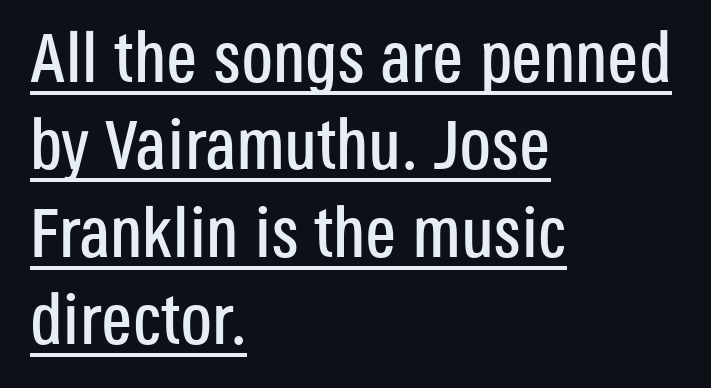
The image shows 70 px condensed sans-serif type, upright; set left-aligned, normal line spacing (1.25x), normal letter spacing, underlined; low stroke contrast and a large x-height.
